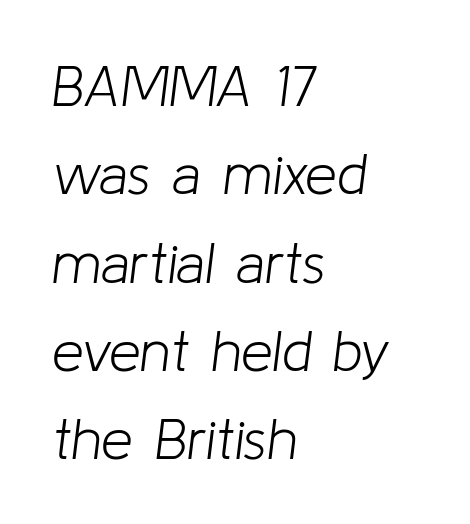
{"italic": "yes", "lean": "right", "slant_degrees": 8, "bold": "no", "weight": "light", "width": "normal", "stroke_contrast": "low", "x_height": "medium", "monospaced": "no", "underline": "no", "align": "left", "line_spacing": "normal", "line_spacing_ratio": 1.55, "letter_spacing": "normal", "letter_spacing_em": 0.0, "glyph_px": 57}
